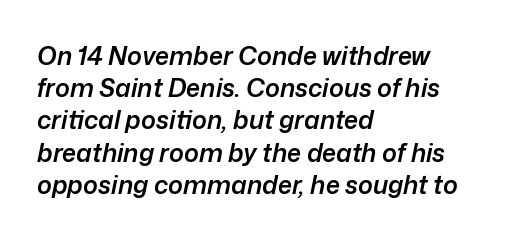
{"italic": "yes", "lean": "right", "slant_degrees": 12, "bold": "semi", "underline": "no", "align": "left", "line_spacing": "normal", "line_spacing_ratio": 1.29, "letter_spacing": "normal", "letter_spacing_em": 0.0, "glyph_px": 25}
